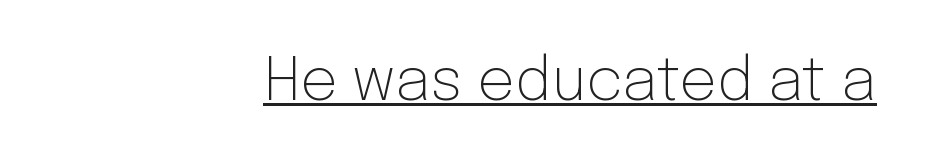
The image shows 59 px light sans-serif type, upright; set right-aligned, normal letter spacing, underlined; low stroke contrast and a medium x-height.
